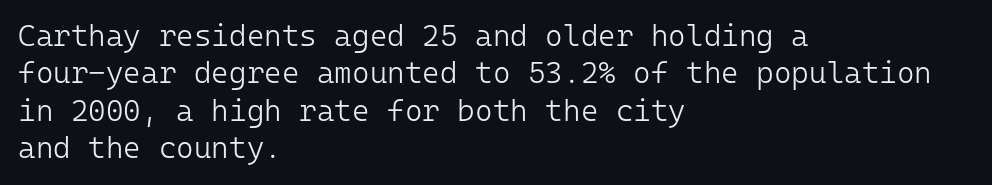
{"serif": "no", "italic": "no", "bold": "no", "weight": "light", "width": "normal", "stroke_contrast": "low", "x_height": "medium", "monospaced": "yes", "underline": "no", "align": "left", "line_spacing": "normal", "line_spacing_ratio": 1.25, "letter_spacing": "normal", "letter_spacing_em": 0.0, "glyph_px": 30}
